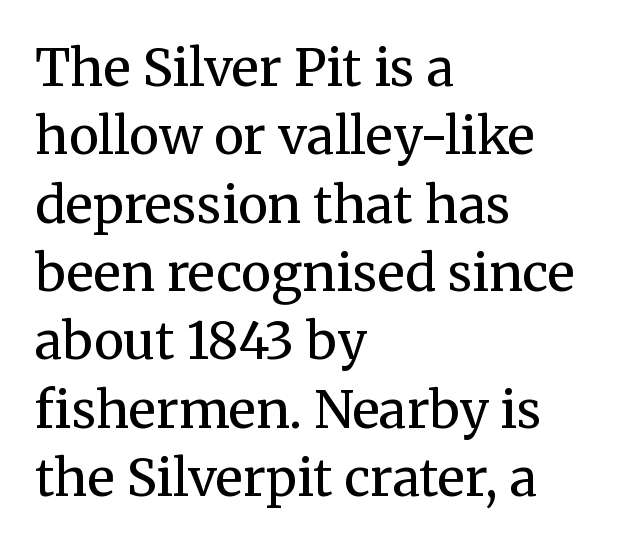
The image shows 51 px regular-weight serif type, upright; set left-aligned, normal line spacing (1.34x), normal letter spacing, not underlined; medium stroke contrast and a medium x-height.
